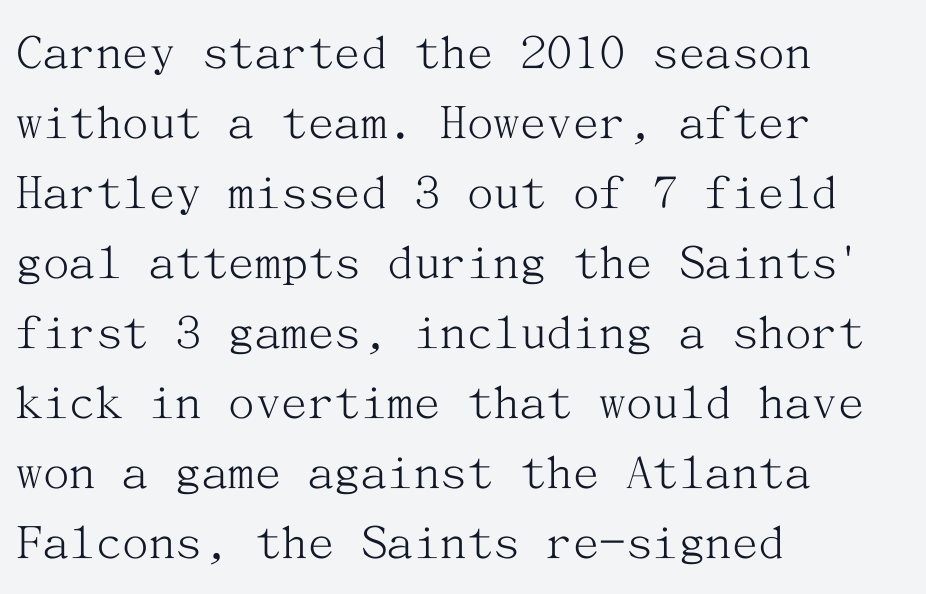
{"serif": "yes", "italic": "no", "bold": "no", "weight": "light", "width": "normal", "stroke_contrast": "medium", "x_height": "medium", "underline": "no", "align": "left", "line_spacing": "normal", "line_spacing_ratio": 1.32, "letter_spacing": "normal", "letter_spacing_em": 0.0, "glyph_px": 53}
